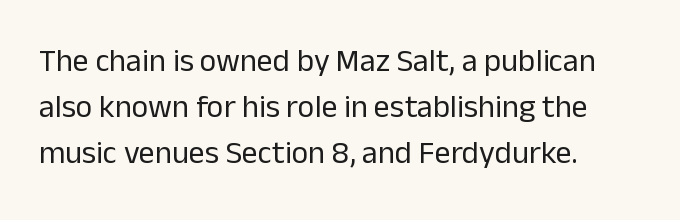
{"serif": "no", "italic": "no", "bold": "no", "weight": "regular", "width": "normal", "stroke_contrast": "low", "x_height": "medium", "monospaced": "no", "underline": "no", "align": "left", "line_spacing": "normal", "line_spacing_ratio": 1.43, "letter_spacing": "normal", "letter_spacing_em": 0.0, "glyph_px": 32}
